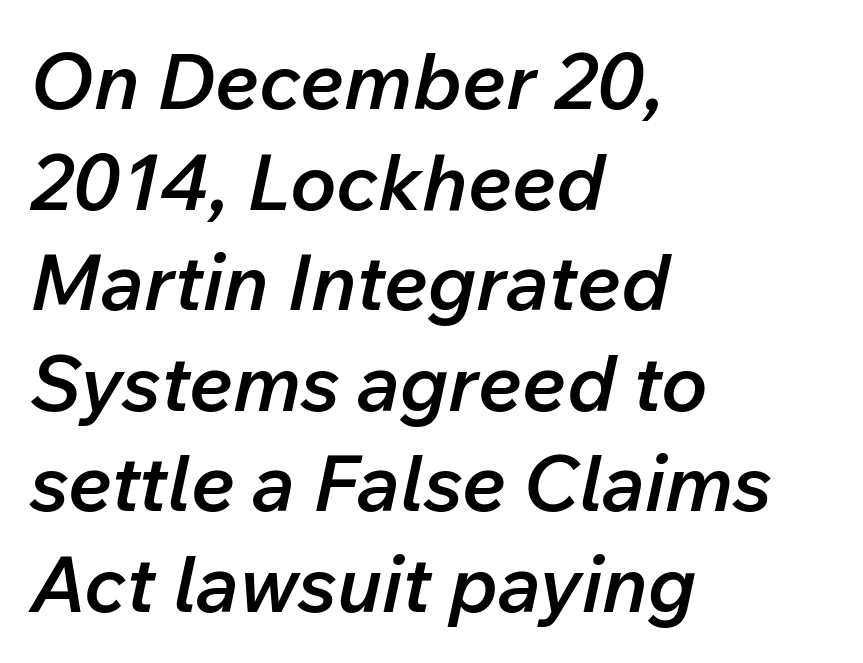
{"italic": "yes", "lean": "right", "slant_degrees": 12, "bold": "semi", "weight": "semibold", "width": "normal", "stroke_contrast": "low", "x_height": "medium", "monospaced": "no", "underline": "no", "align": "left", "line_spacing": "normal", "line_spacing_ratio": 1.29, "letter_spacing": "normal", "letter_spacing_em": 0.0, "glyph_px": 78}
